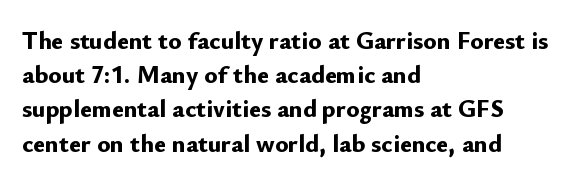
The lines in this sample share a left origin and differ only in where they stop. Summary of vertical rhythm: regular, with standard interline spacing. Italic: no, the glyphs are upright roman. The letterforms sit shoulder to shoulder at normal distance. Set as a true bold cut, around the 700 mark. The baseline area is clear.
